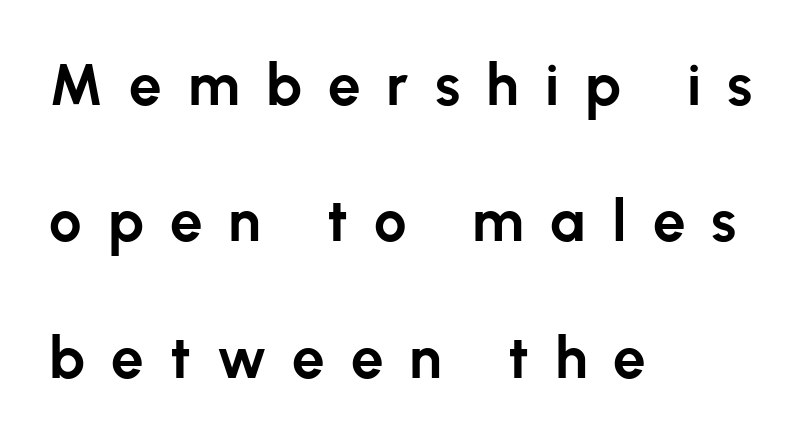
The image shows 58 px bold sans-serif type, upright; set left-aligned, loose line spacing (2.35x), unusually wide letter spacing (+0.45 em), not underlined; low stroke contrast and a medium x-height.
